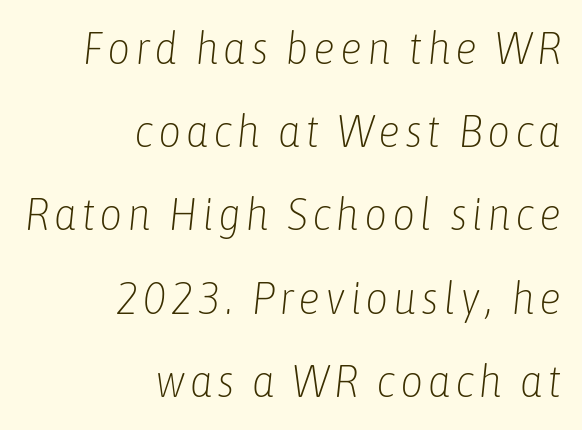
Q: Is the text bold? A: No.
Q: Is the text italic (slanted)? A: Yes, it leans right by about 6 degrees.
Q: Is the text underlined? A: No.
Q: How is the paragraph aligned? A: Right-aligned.
Q: Width (condensed, normal, or wide)? A: Condensed.
Q: Stroke contrast? A: Low.
Q: x-height? A: Medium.
Q: Monospaced? A: No.
